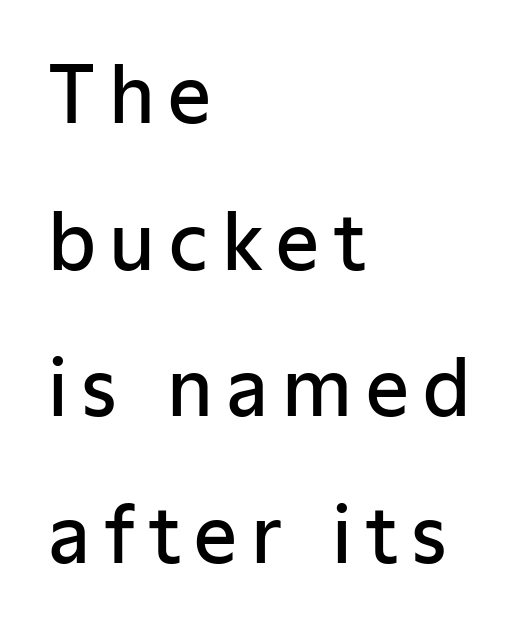
Q: Is the text bold? A: Semi-bold.
Q: Is the text italic (slanted)? A: No, it is upright.
Q: Is the typeface a serif or a sans-serif typeface? A: Sans-serif.
Q: Is the text underlined? A: No.
Q: How is the paragraph aligned? A: Left-aligned.
Q: Is the spacing between lines tight, normal or loose? A: Loose.
Q: Width (condensed, normal, or wide)? A: Normal.
Q: Stroke contrast? A: Low.
Q: x-height? A: Medium.
Q: Monospaced? A: No.
